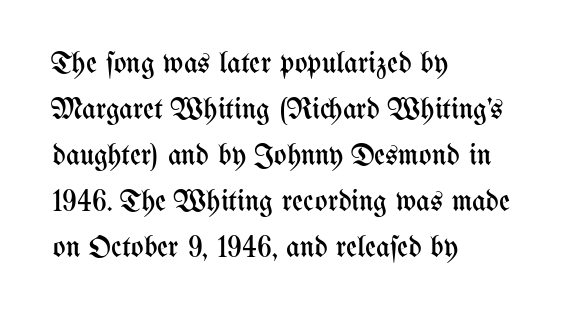
Alignment: flush left. When letters stand straight like this, we call the style roman or upright. What stands out about the letter spacing? Nothing — it is the standard amount. Normally led — the rows are evenly, conventionally spaced. The space directly below the letters is spotless. Character widths vary here, with narrow letters taking less room than wide ones.
